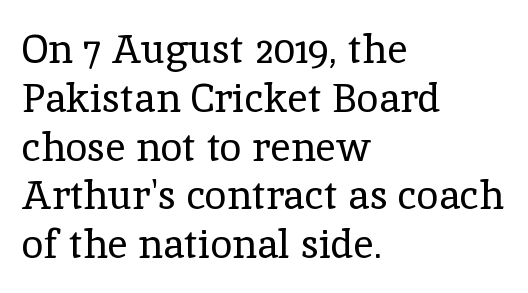
Q: Is the text bold? A: No.
Q: Is the text italic (slanted)? A: No, it is upright.
Q: Is the typeface a serif or a sans-serif typeface? A: Serif.
Q: Is the text underlined? A: No.
Q: How is the paragraph aligned? A: Left-aligned.
Q: Is the spacing between letters normal or unusually wide? A: Normal.
Q: Width (condensed, normal, or wide)? A: Normal.
Q: x-height? A: Medium.
Q: Monospaced? A: No.
